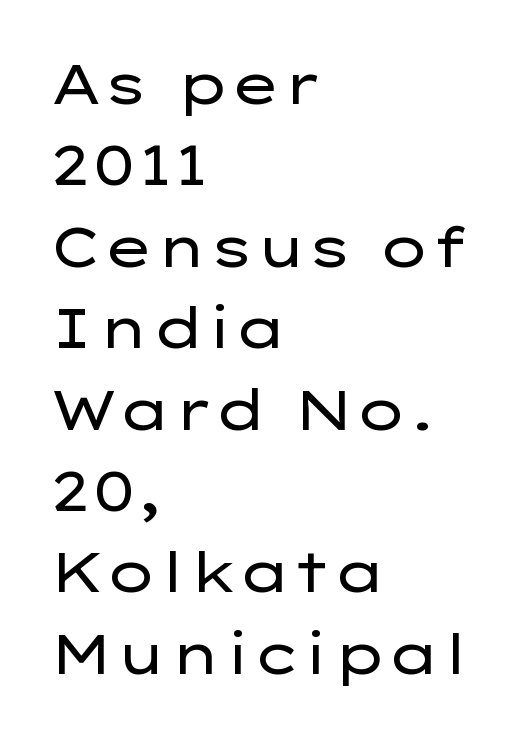
Q: Is the text bold? A: No.
Q: Is the text italic (slanted)? A: No, it is upright.
Q: Is the typeface a serif or a sans-serif typeface? A: Sans-serif.
Q: Is the text underlined? A: No.
Q: How is the paragraph aligned? A: Left-aligned.
Q: Is the spacing between letters normal or unusually wide? A: Normal.
Q: Is the spacing between lines tight, normal or loose? A: Normal.
Q: Width (condensed, normal, or wide)? A: Wide.
Q: Stroke contrast? A: Low.
Q: x-height? A: Medium.
Q: Monospaced? A: No.
